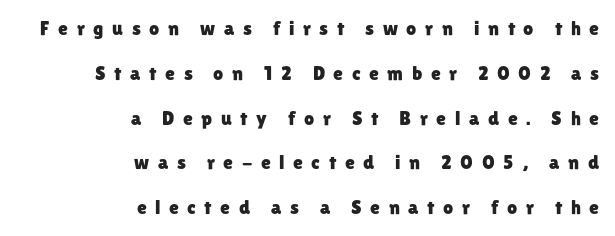
Q: Is the text italic (slanted)? A: No, it is upright.
Q: Is the text underlined? A: No.
Q: How is the paragraph aligned? A: Right-aligned.
Q: Is the spacing between letters normal or unusually wide? A: Unusually wide.
Q: Is the spacing between lines tight, normal or loose? A: Loose.
